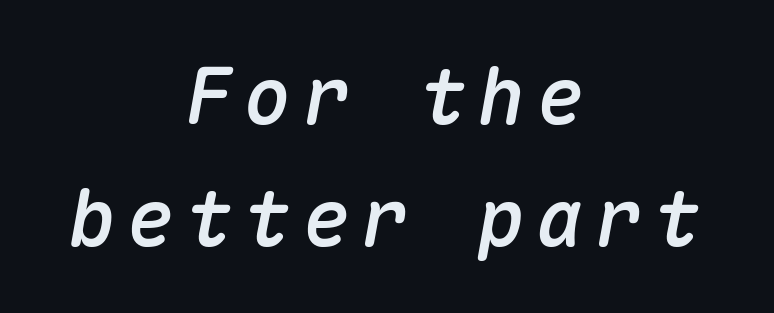
The line-height multiplier appears to be the usual default. The words here are not underlined. Fixed-width glyphs throughout — classic coding-font behaviour. The compositor balanced each line on the midline. Would a proofreader flag this as italicized? Yes.
